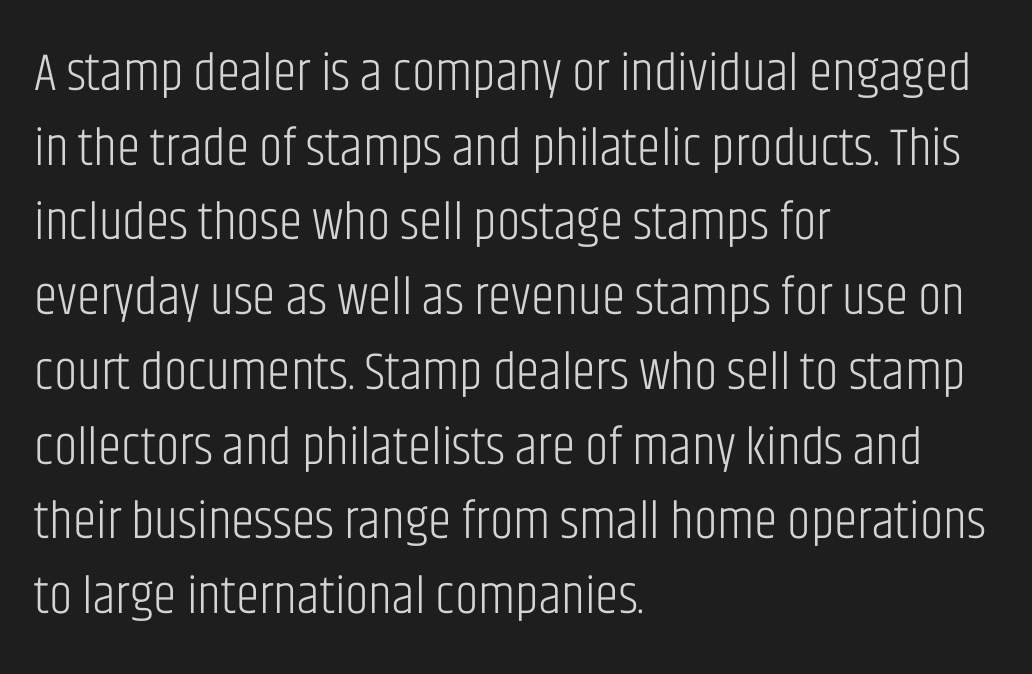
The image shows 53 px light, condensed sans-serif type, upright; set left-aligned, normal line spacing (1.41x), normal letter spacing, not underlined; low stroke contrast and a large x-height.
